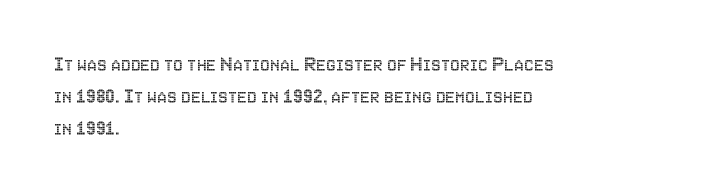
{"italic": "no", "underline": "no", "align": "left", "line_spacing": "normal", "line_spacing_ratio": 1.46, "letter_spacing": "normal", "letter_spacing_em": 0.0, "glyph_px": 22}
